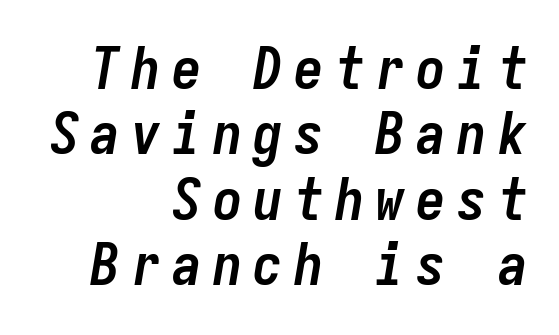
Plenty of ink on the page — the face is bold. In terms of leading, this rendering errs on the cramped side. Line endings align vertically; line beginnings do not. The words here are not underlined. The face used here is monospaced, like something from a code editor.
